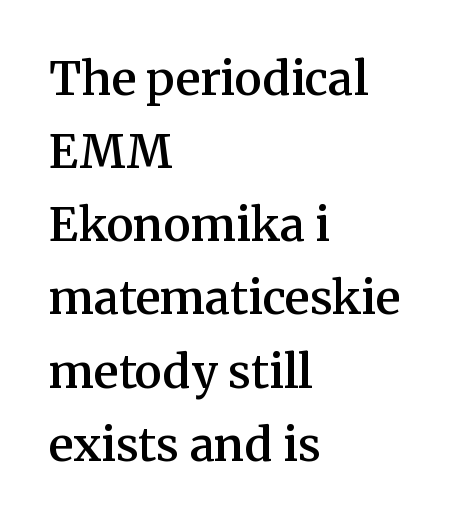
{"serif": "yes", "italic": "no", "bold": "semi", "weight": "semibold", "width": "normal", "stroke_contrast": "medium", "x_height": "medium", "monospaced": "no", "underline": "no", "align": "left", "line_spacing": "normal", "line_spacing_ratio": 1.59, "letter_spacing": "normal", "letter_spacing_em": 0.0, "glyph_px": 46}
